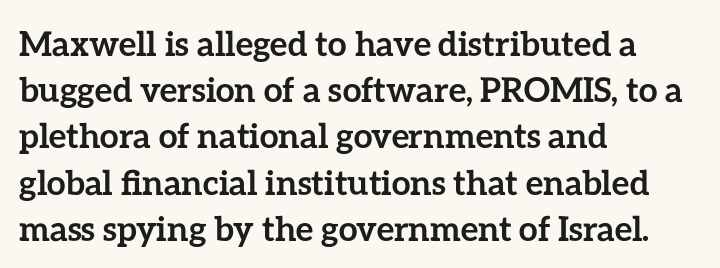
The image shows 34 px semibold type, upright; set left-aligned, normal line spacing (1.36x), normal letter spacing, not underlined; low stroke contrast and a medium x-height.
